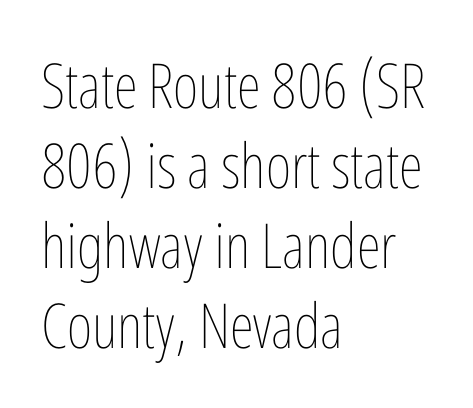
Rendered with straight, roman letterforms. The font sits on the lighter half of the weight spectrum, regular included. Teacher's note: observe the even left margin — that is flush-left alignment. Spacing verdict: proportional, widths tailored to each character. Reading down the column, the eye jumps a familiar distance to each next line. The gaps between neighbouring characters are ordinary and unremarkable.
